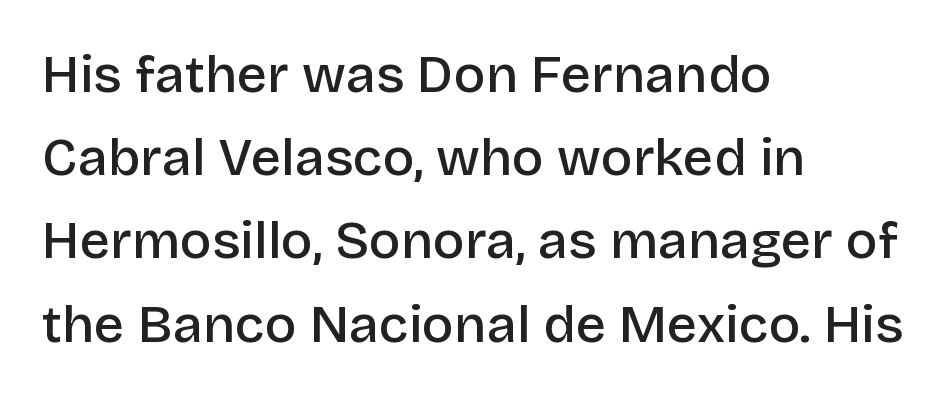
{"serif": "no", "italic": "no", "bold": "semi", "weight": "semibold", "width": "normal", "stroke_contrast": "low", "x_height": "large", "monospaced": "no", "underline": "no", "align": "left", "line_spacing": "normal", "line_spacing_ratio": 1.57, "letter_spacing": "normal", "letter_spacing_em": 0.0, "glyph_px": 53}
